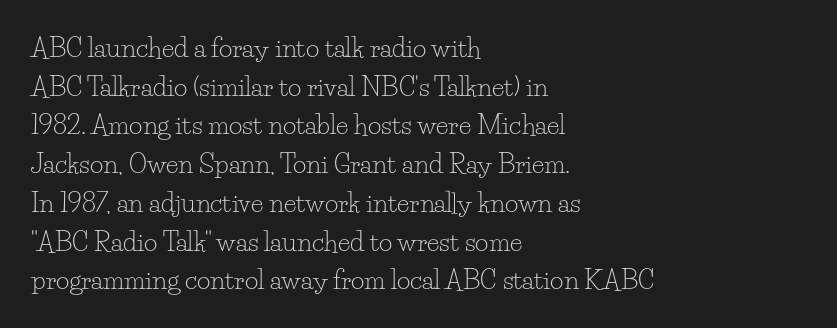
The image shows 26 px text type, upright; set left-aligned, normal line spacing (1.49x), normal letter spacing, not underlined.
